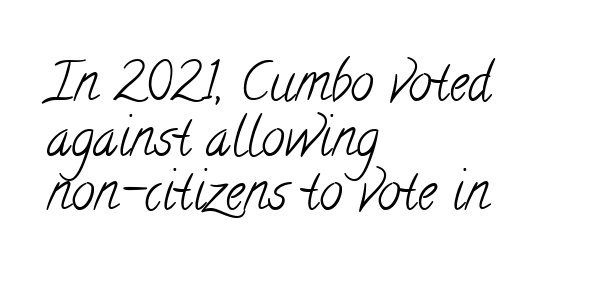
{"serif": "yes", "bold": "no", "weight": "light", "width": "condensed", "stroke_contrast": "low", "x_height": "small", "monospaced": "no", "underline": "no", "align": "left", "line_spacing": "tight", "line_spacing_ratio": 1.03, "letter_spacing": "normal", "letter_spacing_em": 0.0, "glyph_px": 53}
